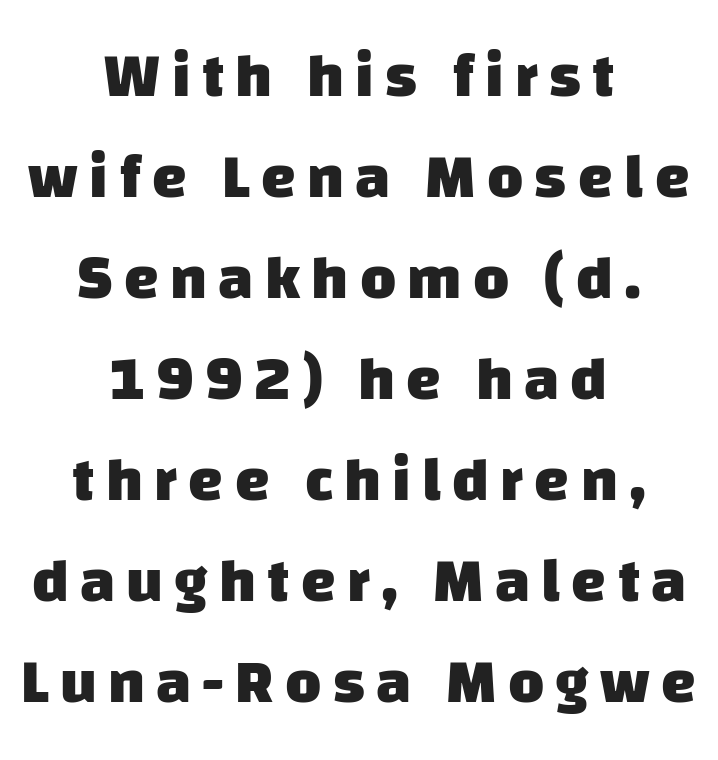
A sans-serif font was chosen for this passage. A clean baseline with only descenders dipping below it. A student would call this center alignment; a typographer would say set centered. Spacing verdict: proportional, widths tailored to each character.
